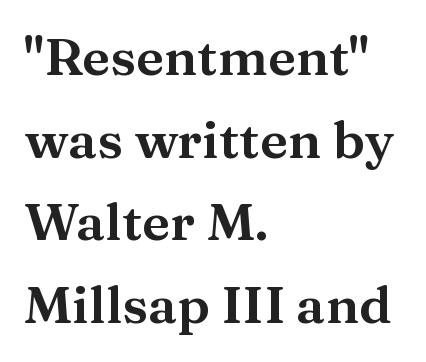
{"serif": "yes", "italic": "no", "width": "wide", "stroke_contrast": "medium", "x_height": "medium", "monospaced": "no", "underline": "no", "align": "left", "line_spacing": "normal", "line_spacing_ratio": 1.59, "letter_spacing": "normal", "letter_spacing_em": 0.0, "glyph_px": 52}
